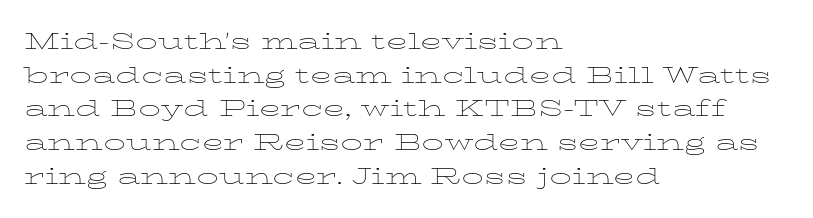
Q: Is the text bold? A: No.
Q: Is the text italic (slanted)? A: No, it is upright.
Q: Is the text underlined? A: No.
Q: How is the paragraph aligned? A: Left-aligned.
Q: Is the spacing between letters normal or unusually wide? A: Normal.
Q: Is the spacing between lines tight, normal or loose? A: Normal.
